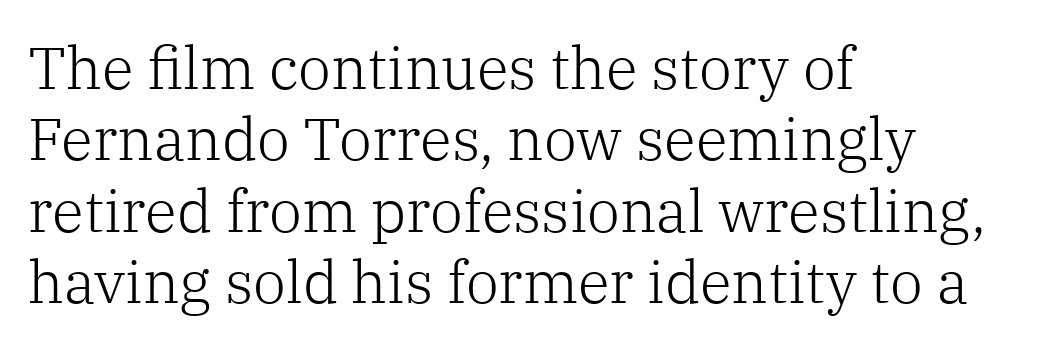
Q: Is the text bold? A: No.
Q: Is the text italic (slanted)? A: No, it is upright.
Q: Is the typeface a serif or a sans-serif typeface? A: Serif.
Q: Is the text underlined? A: No.
Q: How is the paragraph aligned? A: Left-aligned.
Q: Is the spacing between letters normal or unusually wide? A: Normal.
Q: Width (condensed, normal, or wide)? A: Normal.
Q: Stroke contrast? A: Low.
Q: x-height? A: Medium.
Q: Monospaced? A: No.
